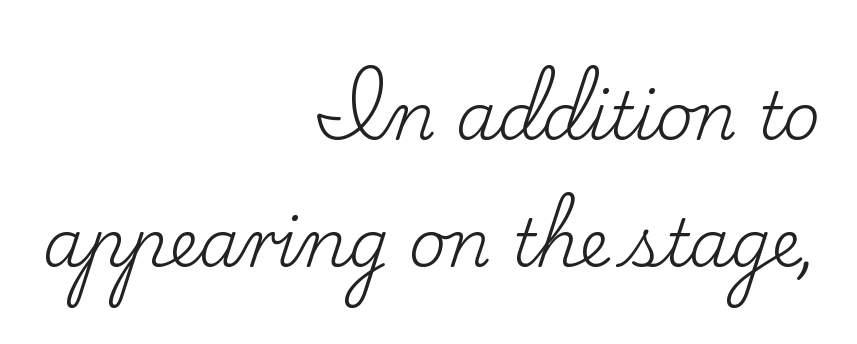
Q: Is the text bold? A: No.
Q: Is the text italic (slanted)? A: Yes.
Q: Is the typeface a serif or a sans-serif typeface? A: Serif.
Q: Is the text underlined? A: No.
Q: How is the paragraph aligned? A: Right-aligned.
Q: Is the spacing between letters normal or unusually wide? A: Normal.
Q: Is the spacing between lines tight, normal or loose? A: Loose.
Q: Width (condensed, normal, or wide)? A: Normal.
Q: Stroke contrast? A: Low.
Q: x-height? A: Small.
Q: Monospaced? A: No.
